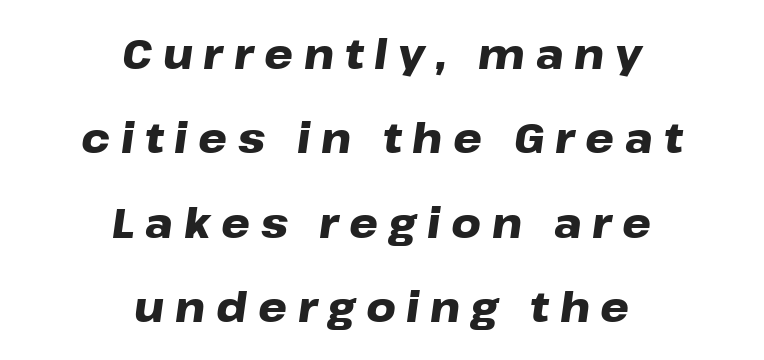
The image shows 41 px heavy, wide type, italic (leaning right); set centered, loose line spacing (2.06x), unusually wide letter spacing (+0.26 em), not underlined; low stroke contrast and a medium x-height.
